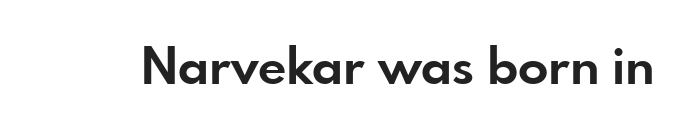
The image shows 50 px bold sans-serif type, upright; set normal letter spacing, not underlined; low stroke contrast and a small x-height.
